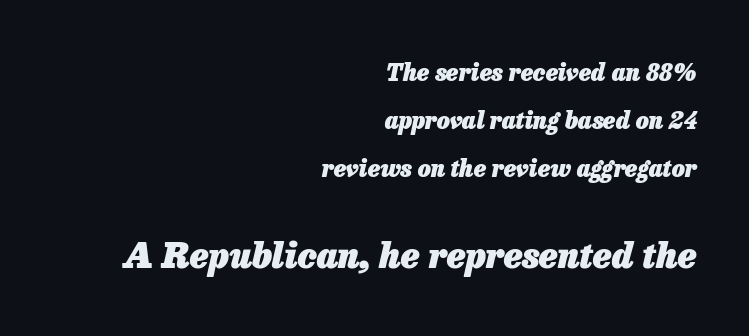
{"italic": "yes", "lean": "right", "slant_degrees": 13, "bold": "yes", "weight": "heavy", "width": "normal", "stroke_contrast": "low", "x_height": "medium", "monospaced": "no", "underline": "no", "align": "right", "line_spacing": "loose", "line_spacing_ratio": 2.09, "letter_spacing": "normal", "letter_spacing_em": 0.0, "larger_block": "second", "size_ratio": 1.52, "glyph_px": 35}
